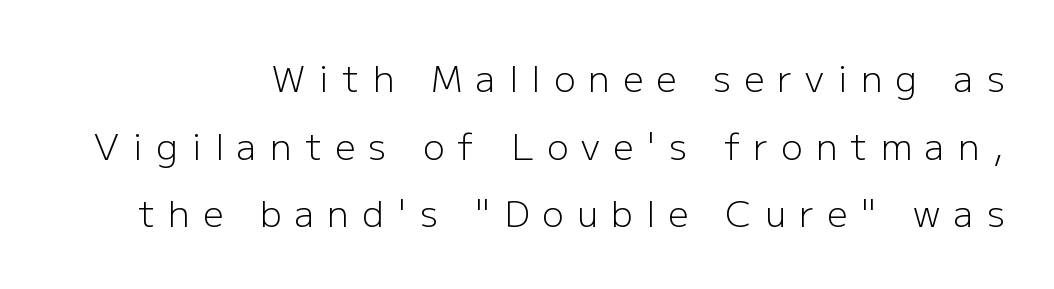
The image shows 36 px light sans-serif type, upright; set line spacing 1.88x, unusually wide letter spacing (+0.37 em), not underlined; low stroke contrast and a medium x-height.
